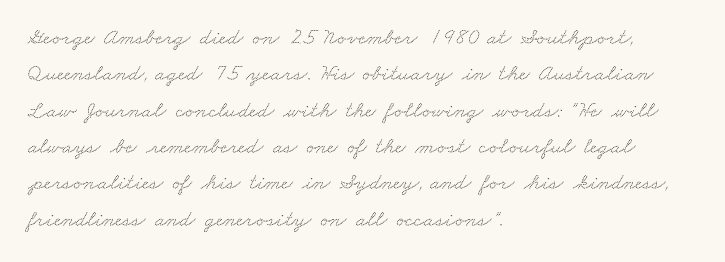
Q: Is the text underlined? A: No.
Q: How is the paragraph aligned? A: Left-aligned.
Q: Is the spacing between letters normal or unusually wide? A: Normal.
Q: Is the spacing between lines tight, normal or loose? A: Normal.
